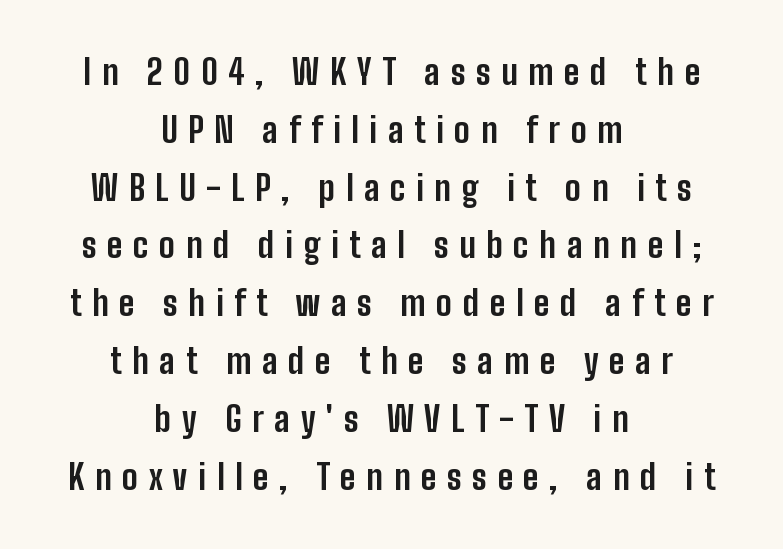
{"serif": "no", "italic": "no", "bold": "yes", "weight": "bold", "width": "condensed", "stroke_contrast": "low", "x_height": "medium", "monospaced": "no", "underline": "no", "align": "center", "line_spacing": "normal", "line_spacing_ratio": 1.7, "letter_spacing": "wide", "letter_spacing_em": 0.31, "glyph_px": 34}
